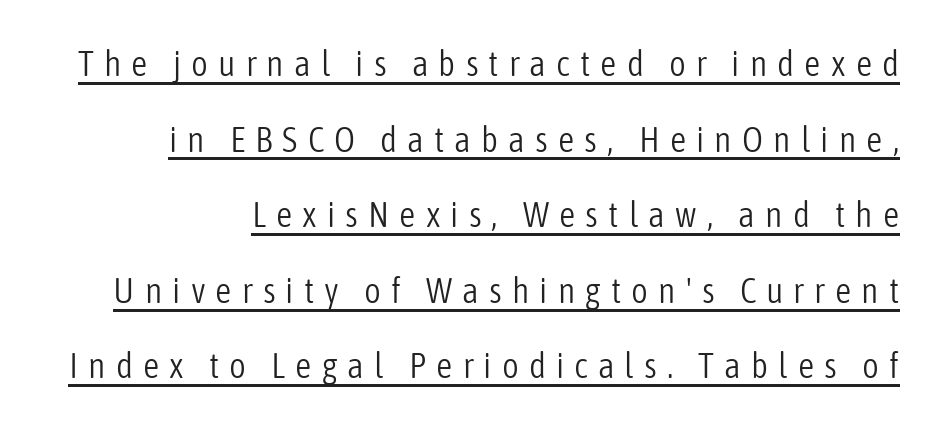
The image shows 36 px light, condensed sans-serif type, upright; set loose line spacing (2.1x), unusually wide letter spacing (+0.28 em), underlined; low stroke contrast and a medium x-height.
